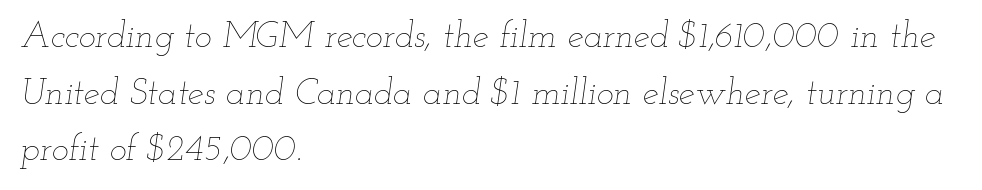
{"italic": "yes", "lean": "right", "slant_degrees": 12, "bold": "no", "weight": "thin", "width": "wide", "stroke_contrast": "low", "x_height": "small", "monospaced": "no", "underline": "no", "align": "left", "line_spacing": "normal", "line_spacing_ratio": 1.57, "letter_spacing": "normal", "letter_spacing_em": 0.0, "glyph_px": 36}
